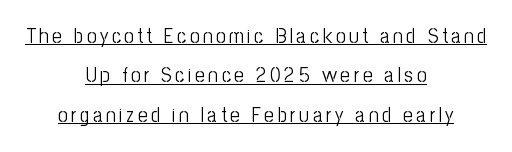
The lettering is marked with a stroke running underneath it. Vertical strokes here are truly vertical. Is this a heavy cut? Hardly; it is regular or lighter. Neither beginnings nor endings align; midpoints do.
